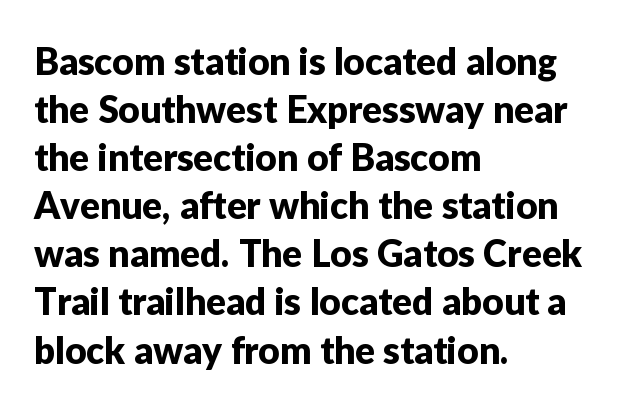
Q: Is the text italic (slanted)? A: No, it is upright.
Q: Is the typeface a serif or a sans-serif typeface? A: Sans-serif.
Q: Is the text underlined? A: No.
Q: How is the paragraph aligned? A: Left-aligned.
Q: Is the spacing between letters normal or unusually wide? A: Normal.
Q: Is the spacing between lines tight, normal or loose? A: Normal.
Q: Width (condensed, normal, or wide)? A: Normal.
Q: Stroke contrast? A: Low.
Q: x-height? A: Medium.
Q: Monospaced? A: No.
